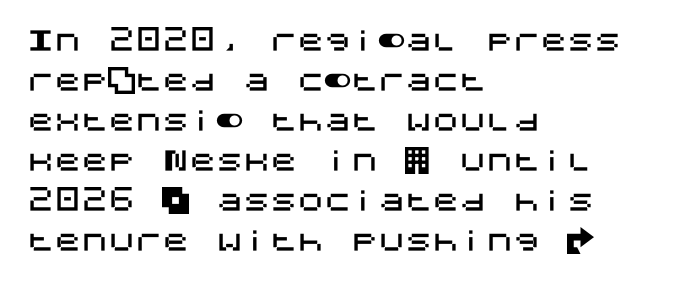
Regular leading. The zone under the glyphs is completely vacant. Italic? Not at all — the glyphs are vertical. A typesetter would call this zero additional tracking. Leftover space on each line is placed entirely after the last word.
